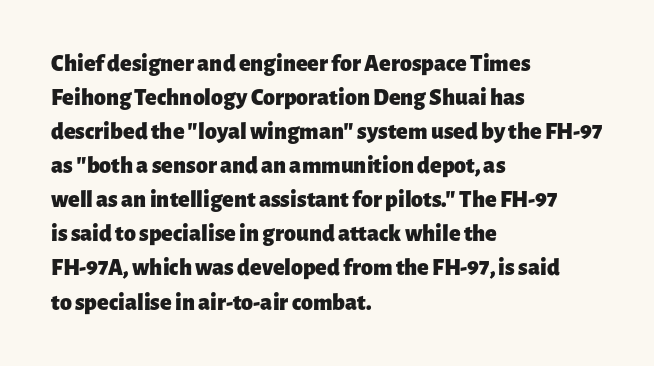
The passage shown stacks its lines at a standard gap. These lines keep a tight, regular rhythm from letter to letter. Descenders hang freely into open space. The sample has been set heavy, in full bold. Leftover space on each line is placed entirely after the last word. Nope, not italic — everything's standing straight.
